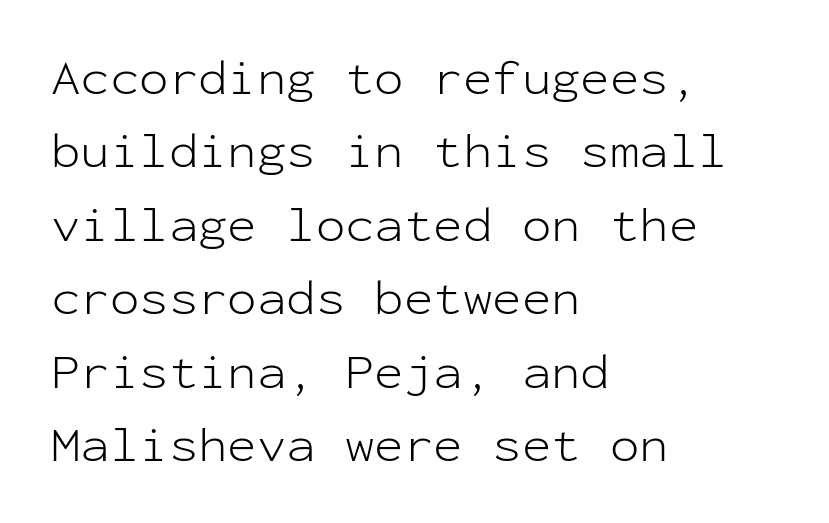
Q: Is the text bold? A: No.
Q: Is the text italic (slanted)? A: No, it is upright.
Q: Is the typeface a serif or a sans-serif typeface? A: Sans-serif.
Q: Is the text underlined? A: No.
Q: How is the paragraph aligned? A: Left-aligned.
Q: Is the spacing between letters normal or unusually wide? A: Normal.
Q: Is the spacing between lines tight, normal or loose? A: Normal.
Q: Width (condensed, normal, or wide)? A: Normal.
Q: Stroke contrast? A: Low.
Q: x-height? A: Medium.
Q: Monospaced? A: Yes.
